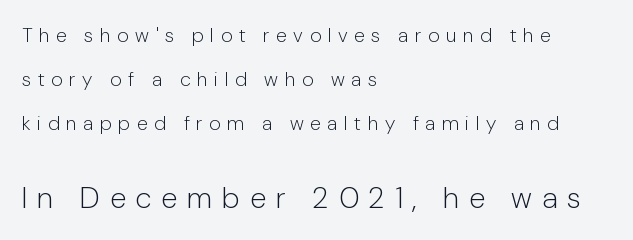
The typeface has the unassuming heft of standard copy or less. Tall strokes in this sample are plumb rather than angled. If you measured baseline to baseline, you'd find a long distance. The letters are spread apart with noticeably loose tracking. Each letter keeps its own natural width here, so spacing adapts to shape.
